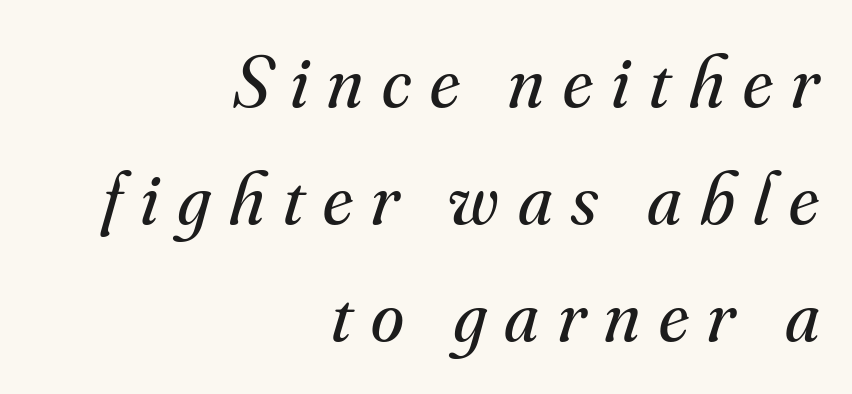
Whoever set this chose a conventional vertical rhythm. Look at the bottom of the vertical strokes: they flare into serifs here. No word sits above an underline. On a weight scale, this lands at 450 or below. Do the characters align in a grid? No, the font is proportional.
